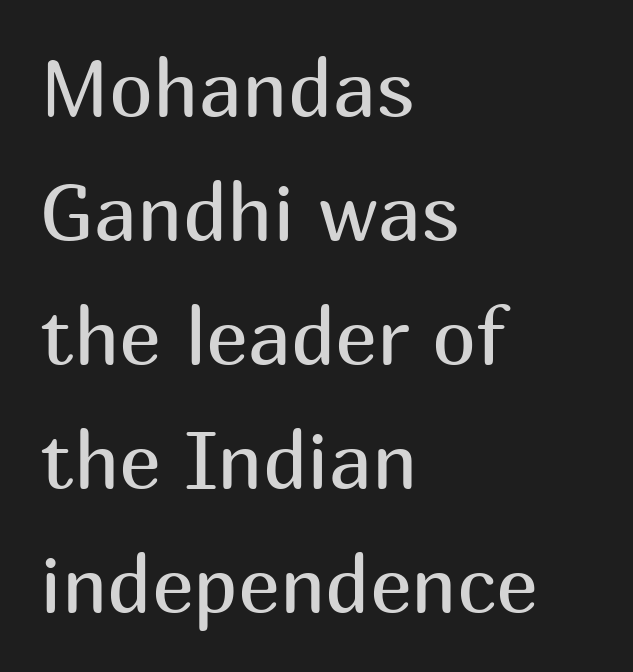
The image shows 79 px regular-weight sans-serif type, upright; set left-aligned, normal line spacing (1.57x), normal letter spacing, not underlined; medium stroke contrast and a medium x-height.
